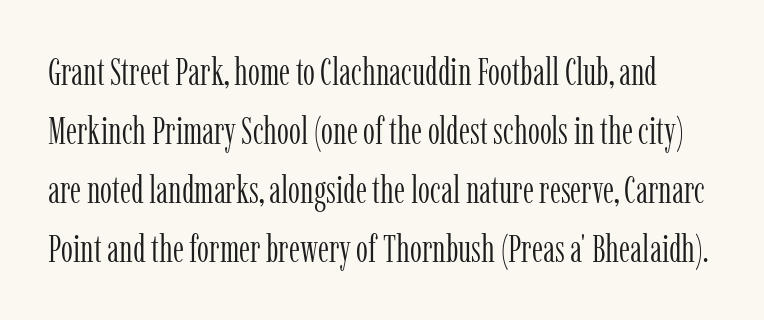
The image shows 38 px light, condensed serif type, upright; set normal line spacing (1.55x), normal letter spacing, not underlined; low stroke contrast and a medium x-height.
